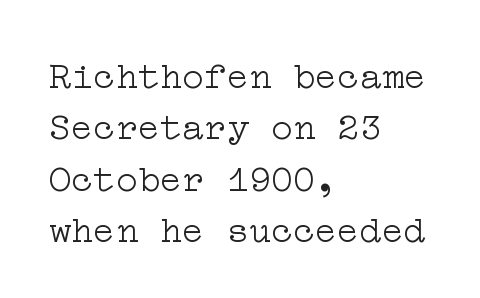
{"serif": "yes", "italic": "no", "bold": "no", "weight": "light", "width": "wide", "stroke_contrast": "low", "x_height": "medium", "underline": "no", "align": "left", "line_spacing": "normal", "line_spacing_ratio": 1.39, "letter_spacing": "normal", "letter_spacing_em": 0.0, "glyph_px": 37}
